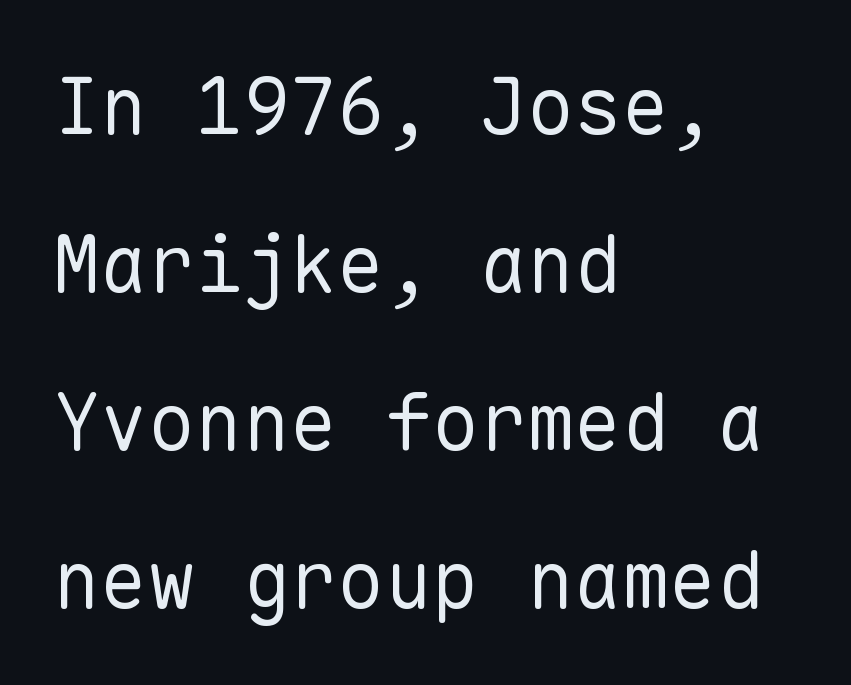
Q: Is the text bold? A: No.
Q: Is the text italic (slanted)? A: No, it is upright.
Q: Is the typeface a serif or a sans-serif typeface? A: Sans-serif.
Q: Is the text underlined? A: No.
Q: How is the paragraph aligned? A: Left-aligned.
Q: Is the spacing between letters normal or unusually wide? A: Normal.
Q: Is the spacing between lines tight, normal or loose? A: Loose.
Q: Width (condensed, normal, or wide)? A: Normal.
Q: Stroke contrast? A: Low.
Q: x-height? A: Medium.
Q: Monospaced? A: Yes.
